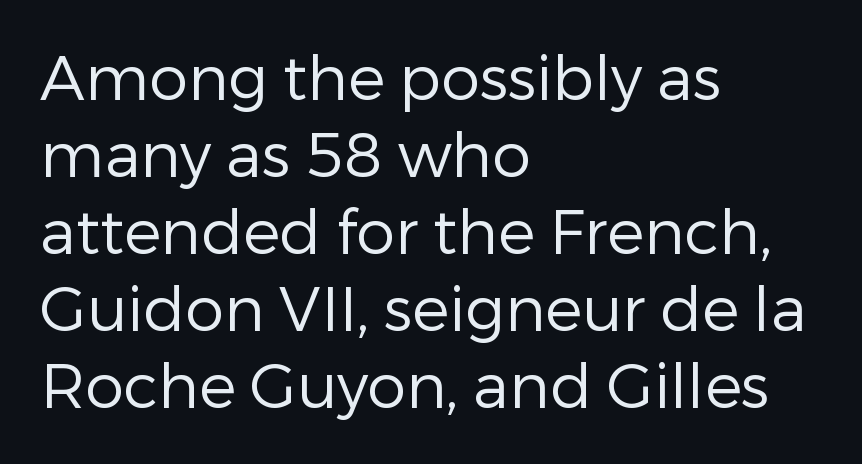
Q: Is the text bold? A: No.
Q: Is the text italic (slanted)? A: No, it is upright.
Q: Is the typeface a serif or a sans-serif typeface? A: Sans-serif.
Q: Is the text underlined? A: No.
Q: How is the paragraph aligned? A: Left-aligned.
Q: Is the spacing between letters normal or unusually wide? A: Normal.
Q: Width (condensed, normal, or wide)? A: Normal.
Q: Stroke contrast? A: Low.
Q: x-height? A: Medium.
Q: Monospaced? A: No.
